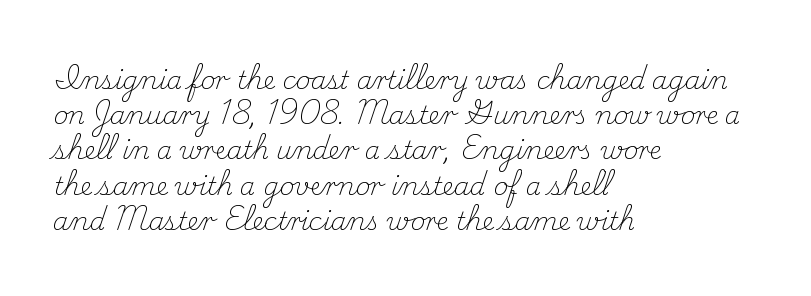
The image shows 25 px text type; set left-aligned, normal line spacing (1.41x), normal letter spacing, not underlined.
